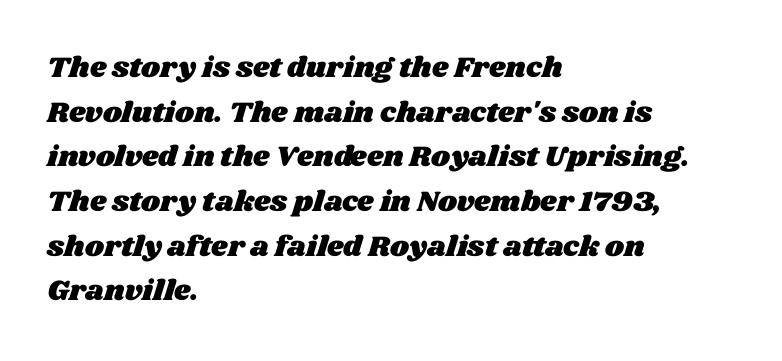
{"width": "wide", "stroke_contrast": "medium", "x_height": "large", "monospaced": "no", "underline": "no", "align": "left", "line_spacing": "normal", "line_spacing_ratio": 1.54, "letter_spacing": "normal", "letter_spacing_em": 0.0, "glyph_px": 29}
